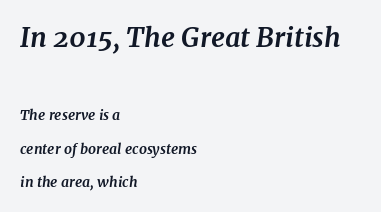
Q: Is the text bold? A: Yes.
Q: Is the text italic (slanted)? A: Yes, it leans right by about 7 degrees.
Q: Is the text underlined? A: No.
Q: How is the paragraph aligned? A: Left-aligned.
Q: Is the spacing between letters normal or unusually wide? A: Normal.
Q: Is the spacing between lines tight, normal or loose? A: Loose.
Q: Which block of text is set in a larger size, the first (top) or the second (bottom)? A: The first (top) one.
